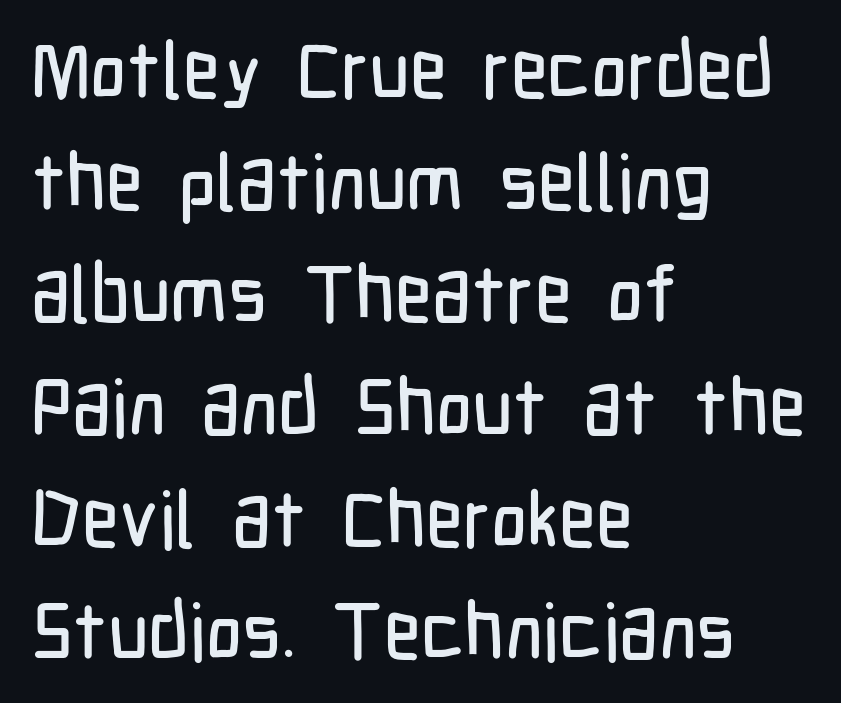
Caption: multi-line text, flush left, ragged right. Type style note: lacks serifs. Notice how descenders clear the ascenders below comfortably — that's standard leading. Glyph-to-glyph distance matches everyday printed text. Plain, unruled lines of type. You could not count columns in this text — the font is proportionally spaced.
